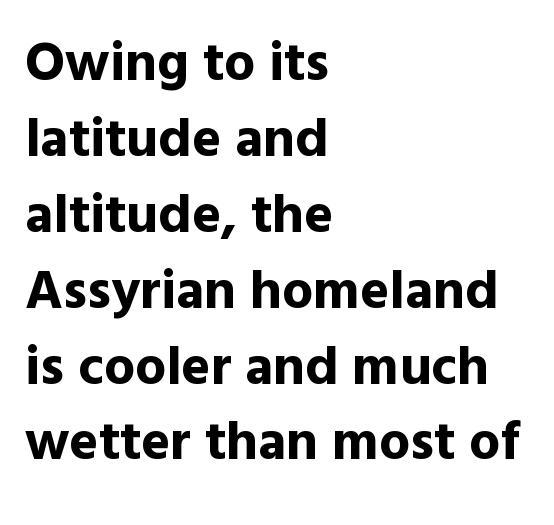
The face used here is proportionally spaced, like ordinary book or web type. Honestly, the row spacing looks completely unremarkable. The axis of the letterforms is exactly vertical. Descender tails drop into unmarked territory.
